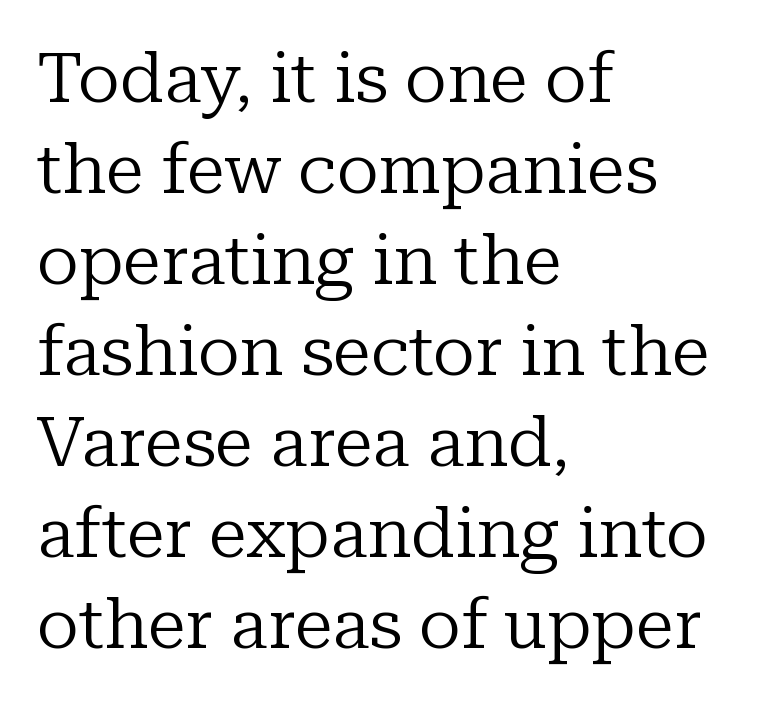
The image shows 70 px regular-weight serif type, upright; set left-aligned, normal line spacing (1.3x), normal letter spacing, not underlined; low stroke contrast and a medium x-height.
